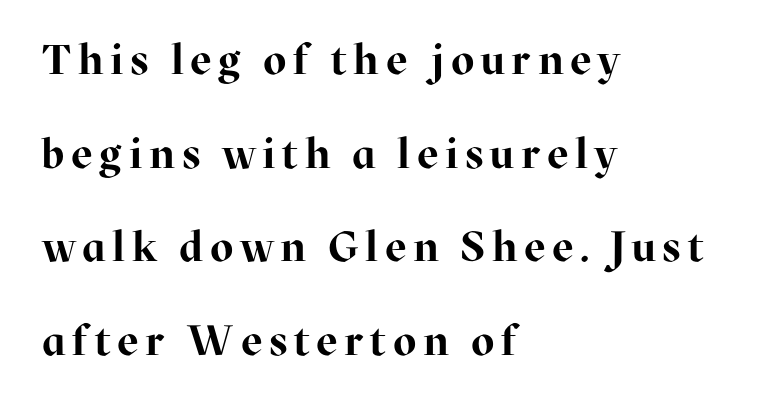
{"serif": "yes", "italic": "no", "bold": "yes", "weight": "bold", "width": "normal", "stroke_contrast": "high", "x_height": "medium", "monospaced": "no", "underline": "no", "align": "left", "line_spacing": "loose", "line_spacing_ratio": 2.23, "glyph_px": 42}
